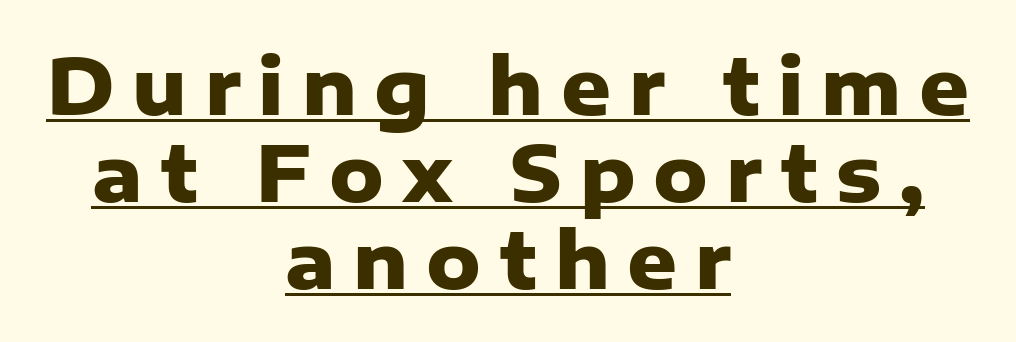
The image shows 77 px heavy sans-serif type, upright; set centered, tight line spacing (1.13x), unusually wide letter spacing (+0.23 em), underlined; low stroke contrast and a medium x-height.
